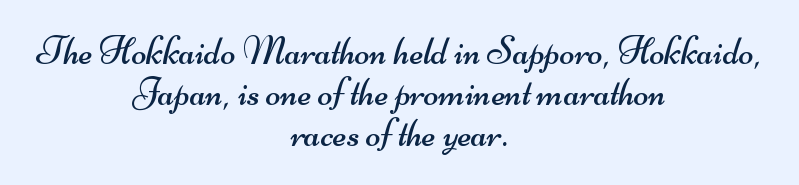
The image shows 39 px regular-weight, wide sans-serif type; set centered, tight line spacing (1.05x), normal letter spacing, not underlined; medium stroke contrast and a small x-height.
